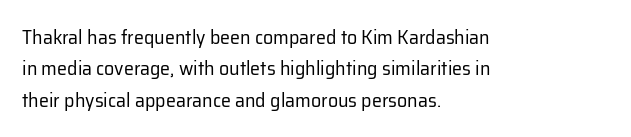
{"italic": "no", "bold": "no", "underline": "no", "align": "left", "line_spacing": "normal", "line_spacing_ratio": 1.57, "letter_spacing": "normal", "letter_spacing_em": 0.0, "glyph_px": 20}
